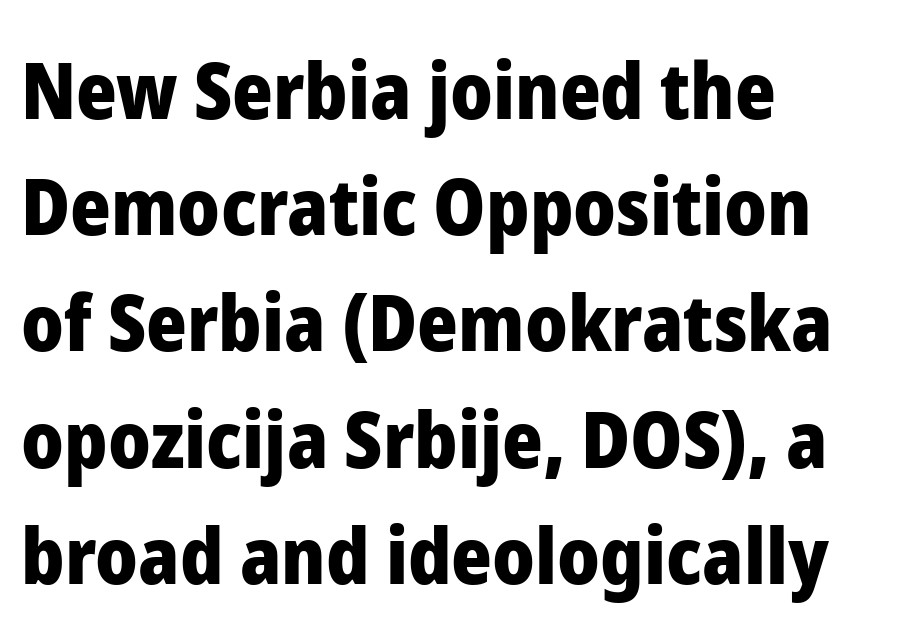
{"serif": "no", "italic": "no", "bold": "yes", "weight": "heavy", "width": "normal", "stroke_contrast": "low", "x_height": "medium", "monospaced": "no", "underline": "no", "align": "left", "line_spacing": "normal", "line_spacing_ratio": 1.49, "letter_spacing": "normal", "letter_spacing_em": 0.0, "glyph_px": 78}
